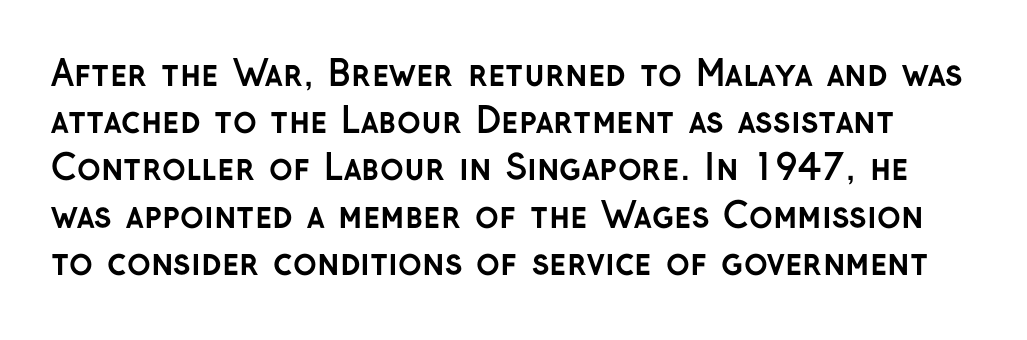
Letter spacing: default. Summary of weight: heavy, a full bold. These lines were composed using upright roman letters. Leading: standard.
